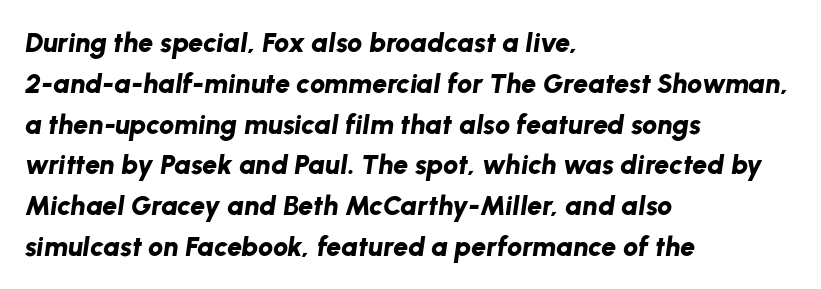
The image shows 27 px bold type, italic (leaning right); set left-aligned, normal line spacing (1.51x), normal letter spacing, not underlined.
